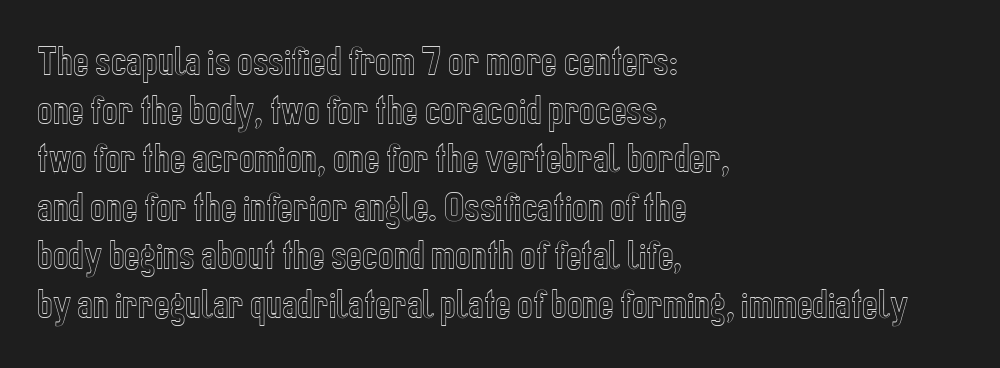
These lines are set flush left with a ragged right edge. The tracking reads as untouched default to a designer's eye. A typesetter would call this leading conventional body-copy spacing. Glance below the letters and you will spot only blank space. Ascenders rise straight up at ninety degrees.
